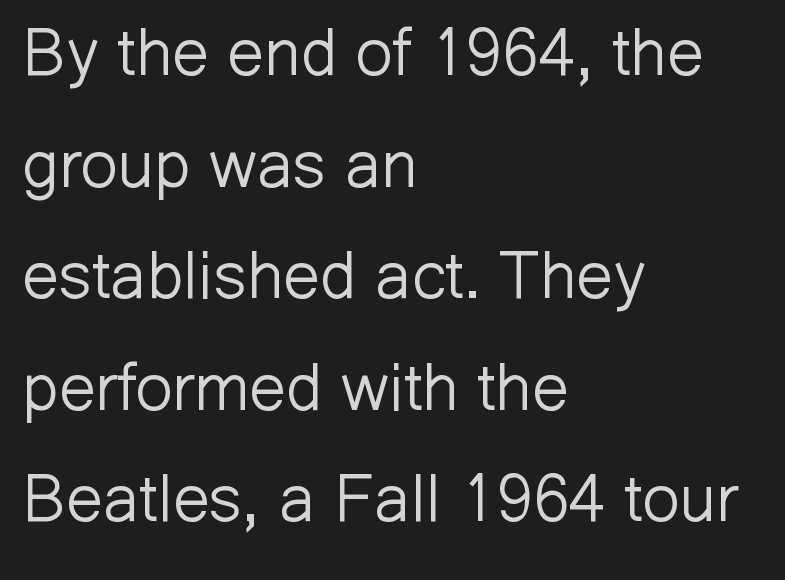
Q: Is the text bold? A: No.
Q: Is the text italic (slanted)? A: No, it is upright.
Q: Is the typeface a serif or a sans-serif typeface? A: Sans-serif.
Q: Is the text underlined? A: No.
Q: How is the paragraph aligned? A: Left-aligned.
Q: Is the spacing between letters normal or unusually wide? A: Normal.
Q: Is the spacing between lines tight, normal or loose? A: Normal.
Q: Width (condensed, normal, or wide)? A: Normal.
Q: Stroke contrast? A: Low.
Q: x-height? A: Medium.
Q: Monospaced? A: No.
